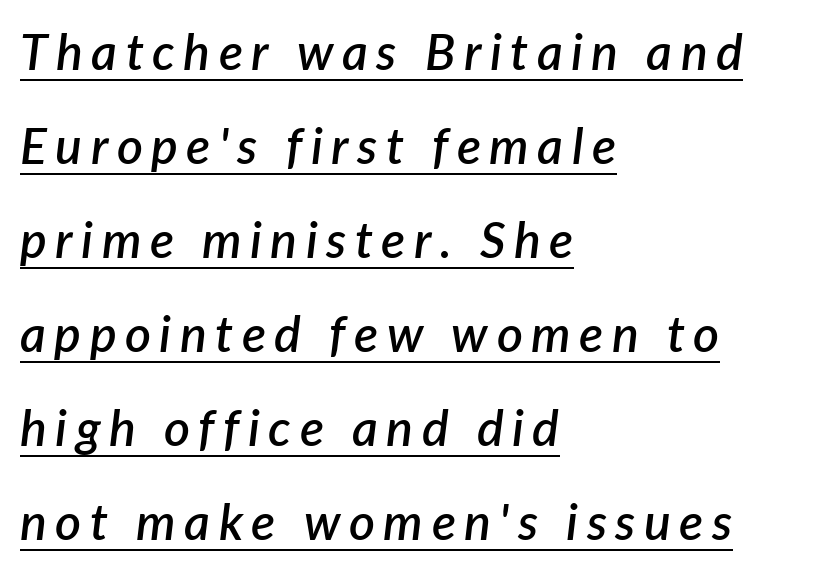
{"italic": "yes", "lean": "right", "slant_degrees": 7, "bold": "semi", "weight": "semibold", "width": "normal", "stroke_contrast": "low", "x_height": "medium", "monospaced": "no", "underline": "yes", "align": "left", "line_spacing_ratio": 1.88, "glyph_px": 50}
